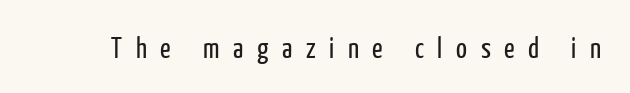
Q: Is the text bold? A: No.
Q: Is the text italic (slanted)? A: No, it is upright.
Q: Is the typeface a serif or a sans-serif typeface? A: Sans-serif.
Q: Is the text underlined? A: No.
Q: Is the spacing between letters normal or unusually wide? A: Unusually wide.
Q: Width (condensed, normal, or wide)? A: Condensed.
Q: Stroke contrast? A: Low.
Q: x-height? A: Medium.
Q: Monospaced? A: No.
